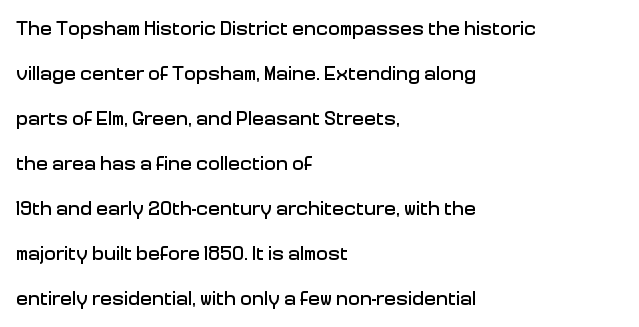
{"italic": "no", "underline": "no", "align": "left", "line_spacing": "loose", "line_spacing_ratio": 2.25, "letter_spacing": "normal", "letter_spacing_em": 0.0, "glyph_px": 20}
